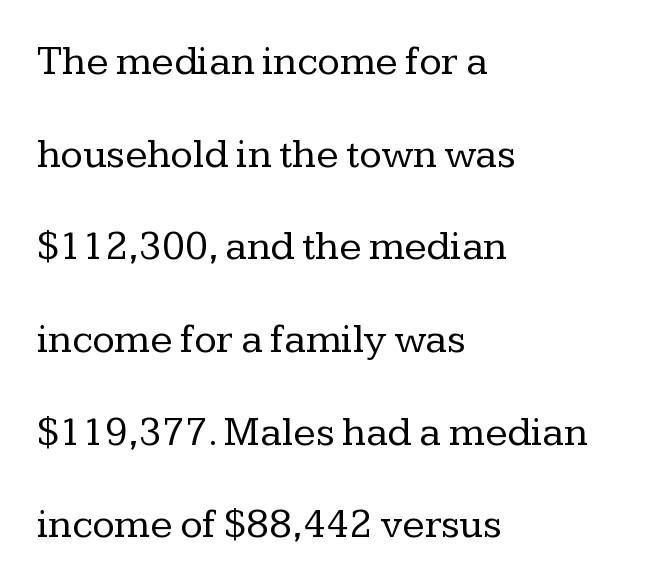
The image shows 41 px regular-weight serif type, upright; set left-aligned, loose line spacing (2.26x), normal letter spacing, not underlined; low stroke contrast and a medium x-height.
